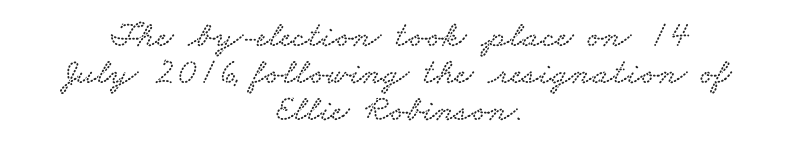
The image shows 37 px wide serif type; set centered, tight line spacing (1.0x), normal letter spacing, not underlined; low stroke contrast and a small x-height.
